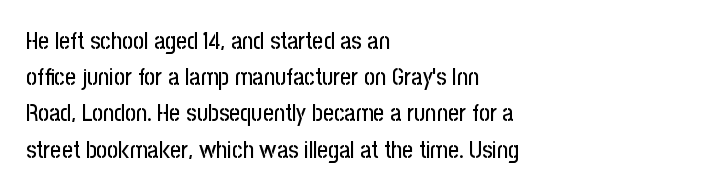
The image shows 24 px text type, upright; set left-aligned, normal line spacing (1.51x), normal letter spacing, not underlined.
